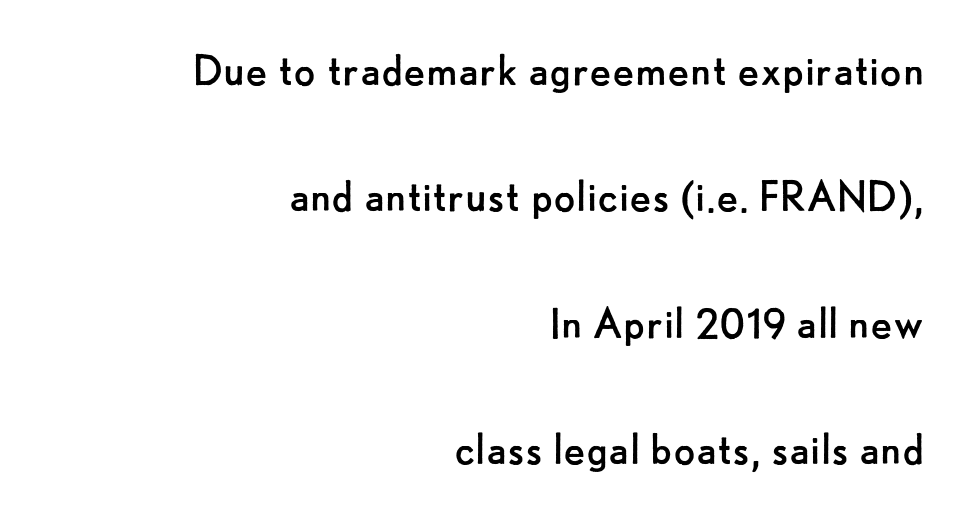
The image shows 51 px regular-weight sans-serif type, upright; set right-aligned, loose line spacing (2.48x), normal letter spacing, not underlined; low stroke contrast and a small x-height.
